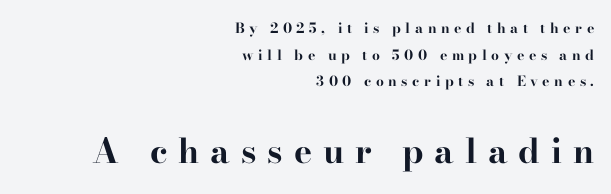
The image shows 34 px bold, wide serif type, upright; set right-aligned, loose line spacing (1.9x), unusually wide letter spacing (+0.32 em), not underlined; the second (bottom) block is 2.43x larger; high stroke contrast and a small x-height.
